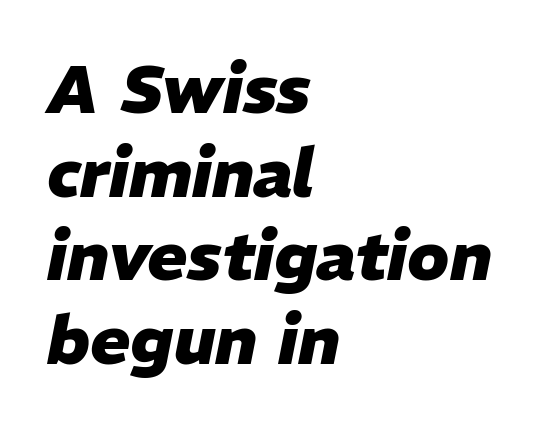
Q: Is the text bold? A: Yes.
Q: Is the text italic (slanted)? A: Yes, it leans right by about 11 degrees.
Q: Is the text underlined? A: No.
Q: How is the paragraph aligned? A: Left-aligned.
Q: Is the spacing between letters normal or unusually wide? A: Normal.
Q: Is the spacing between lines tight, normal or loose? A: Normal.
Q: Width (condensed, normal, or wide)? A: Normal.
Q: Stroke contrast? A: Low.
Q: x-height? A: Medium.
Q: Monospaced? A: No.
